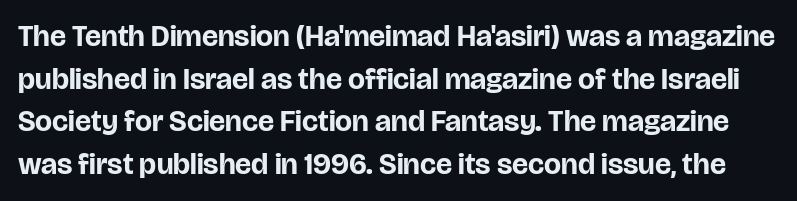
{"serif": "no", "italic": "no", "bold": "yes", "weight": "bold", "width": "normal", "stroke_contrast": "low", "x_height": "large", "monospaced": "no", "underline": "no", "line_spacing": "normal", "line_spacing_ratio": 1.42, "letter_spacing": "normal", "letter_spacing_em": 0.0, "glyph_px": 30}
